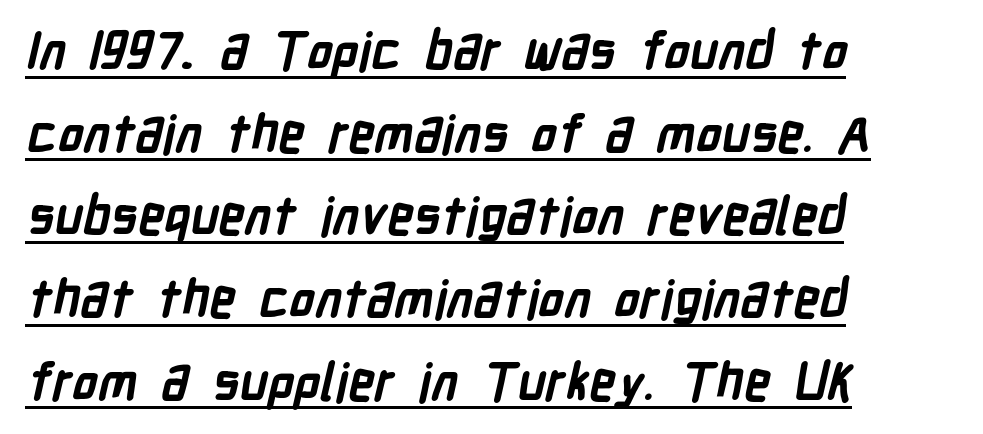
{"serif": "no", "bold": "yes", "weight": "semibold", "width": "condensed", "stroke_contrast": "low", "x_height": "medium", "monospaced": "no", "underline": "yes", "align": "left", "line_spacing": "normal", "line_spacing_ratio": 1.59, "letter_spacing": "normal", "letter_spacing_em": 0.0, "glyph_px": 52}
